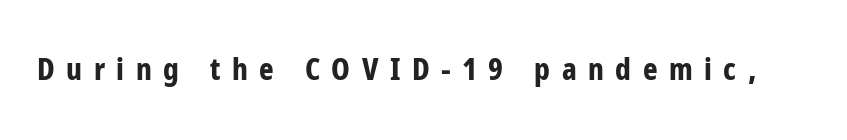
The image shows 31 px bold, condensed sans-serif type, upright; set unusually wide letter spacing (+0.37 em), not underlined; low stroke contrast and a medium x-height.
